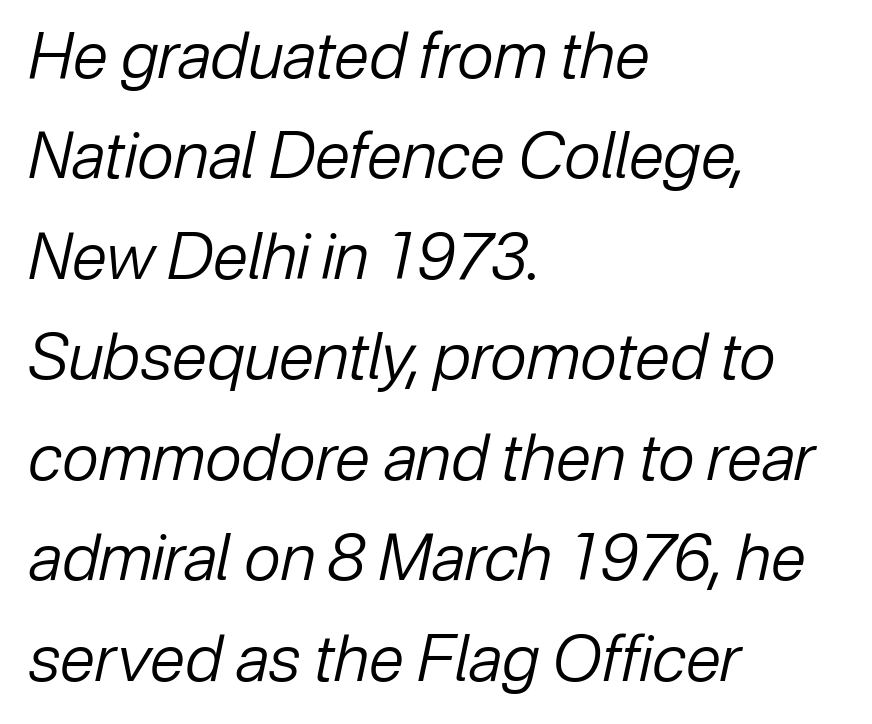
Q: Is the text bold? A: No.
Q: Is the text italic (slanted)? A: Yes, it leans right by about 12 degrees.
Q: Is the text underlined? A: No.
Q: How is the paragraph aligned? A: Left-aligned.
Q: Is the spacing between letters normal or unusually wide? A: Normal.
Q: Is the spacing between lines tight, normal or loose? A: Normal.
Q: Width (condensed, normal, or wide)? A: Normal.
Q: Stroke contrast? A: Low.
Q: x-height? A: Medium.
Q: Monospaced? A: No.
